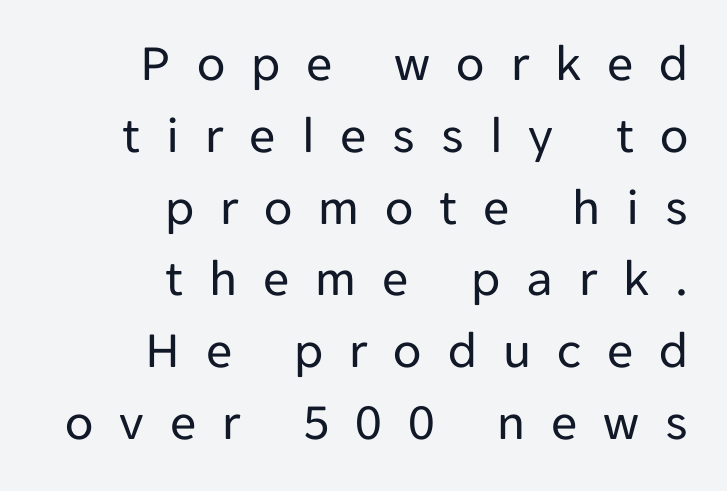
{"serif": "no", "italic": "no", "bold": "no", "weight": "regular", "width": "normal", "stroke_contrast": "low", "x_height": "medium", "monospaced": "no", "underline": "no", "align": "right", "line_spacing": "normal", "line_spacing_ratio": 1.38, "letter_spacing": "wide", "letter_spacing_em": 0.5, "glyph_px": 52}
